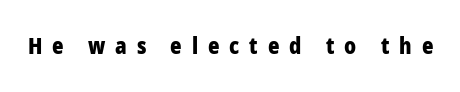
The strip under each line holds only bare page. A typesetter would mark this as roman, not italic. Each word looks stretched out because of the extra space between its letters. These words are printed bold, with thick strokes throughout.
